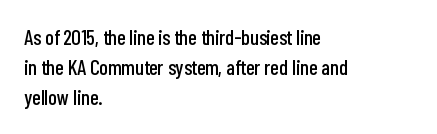
Q: Is the text italic (slanted)? A: No, it is upright.
Q: Is the text underlined? A: No.
Q: How is the paragraph aligned? A: Left-aligned.
Q: Is the spacing between letters normal or unusually wide? A: Normal.
Q: Is the spacing between lines tight, normal or loose? A: Normal.
